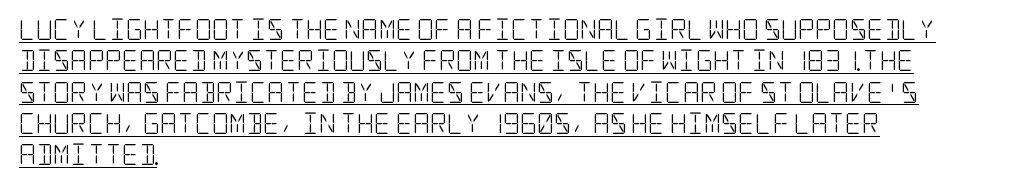
Q: Is the text bold? A: No.
Q: Is the text italic (slanted)? A: No, it is upright.
Q: Is the text underlined? A: Yes.
Q: How is the paragraph aligned? A: Left-aligned.
Q: Is the spacing between letters normal or unusually wide? A: Normal.
Q: Is the spacing between lines tight, normal or loose? A: Normal.
